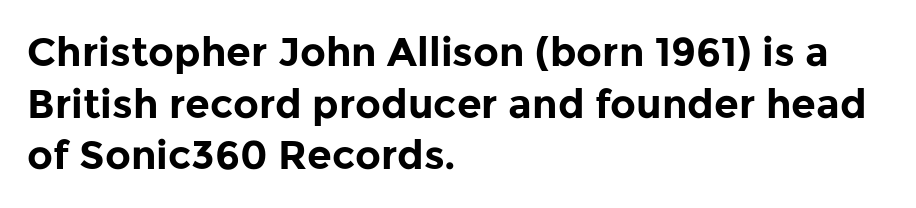
Q: Is the text bold? A: Yes.
Q: Is the text italic (slanted)? A: No, it is upright.
Q: Is the typeface a serif or a sans-serif typeface? A: Sans-serif.
Q: Is the text underlined? A: No.
Q: How is the paragraph aligned? A: Left-aligned.
Q: Is the spacing between letters normal or unusually wide? A: Normal.
Q: Is the spacing between lines tight, normal or loose? A: Normal.
Q: Width (condensed, normal, or wide)? A: Normal.
Q: Stroke contrast? A: Low.
Q: x-height? A: Medium.
Q: Monospaced? A: No.
